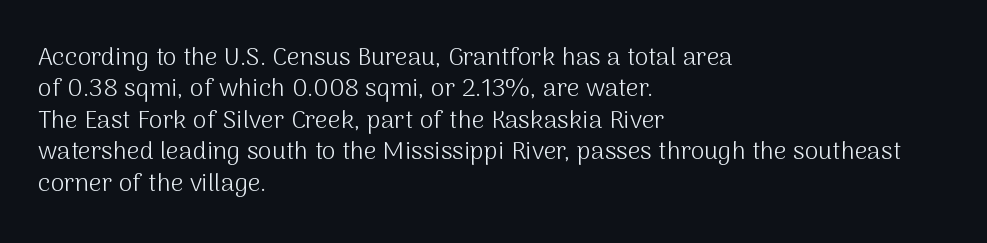
{"italic": "no", "bold": "no", "underline": "no", "align": "left", "line_spacing": "normal", "line_spacing_ratio": 1.26, "letter_spacing": "normal", "letter_spacing_em": 0.0, "glyph_px": 25}
